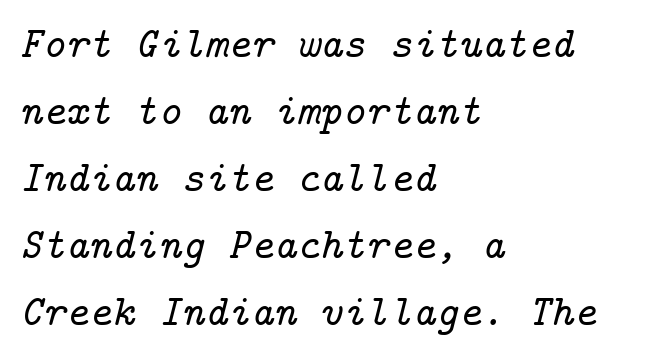
This rendering features lettering with no underline. Regarding serifs, this sample has them. The text block is weighted toward the left margin, trailing off unevenly rightward. Notice how descenders clear the ascenders below comfortably — that's standard leading.
